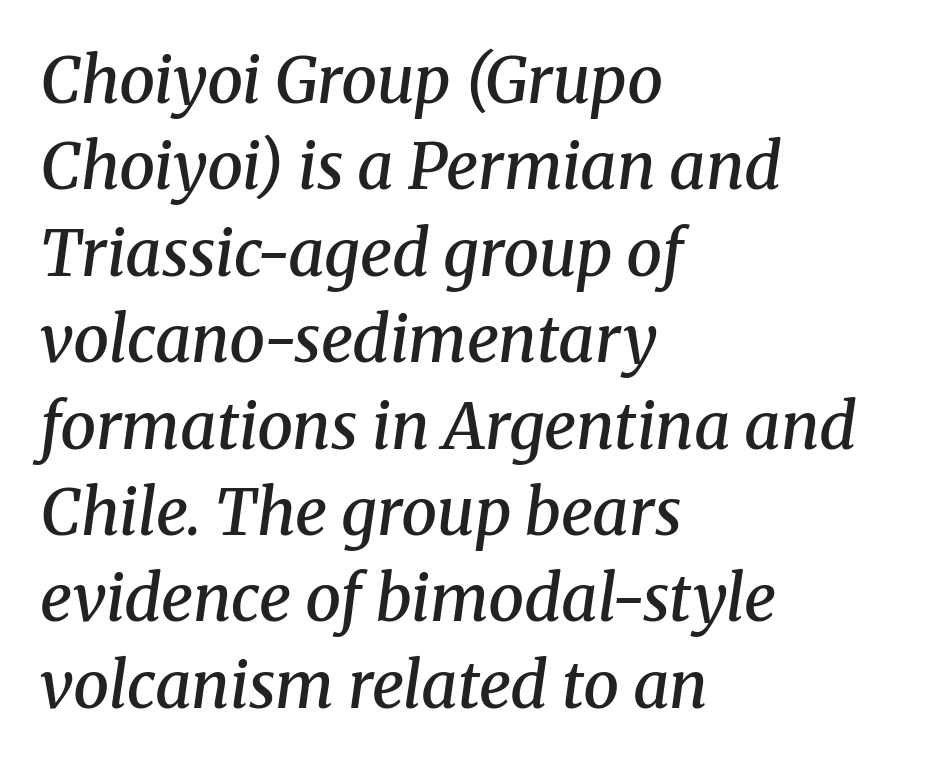
The image shows 64 px semibold serif type, italic (leaning right); set left-aligned, normal line spacing (1.35x), normal letter spacing, not underlined; medium stroke contrast and a medium x-height.
